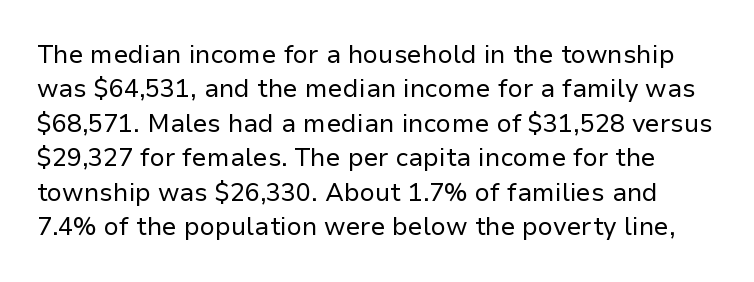
Q: Is the text bold? A: No.
Q: Is the text italic (slanted)? A: No, it is upright.
Q: Is the text underlined? A: No.
Q: Is the spacing between letters normal or unusually wide? A: Normal.
Q: Is the spacing between lines tight, normal or loose? A: Normal.
